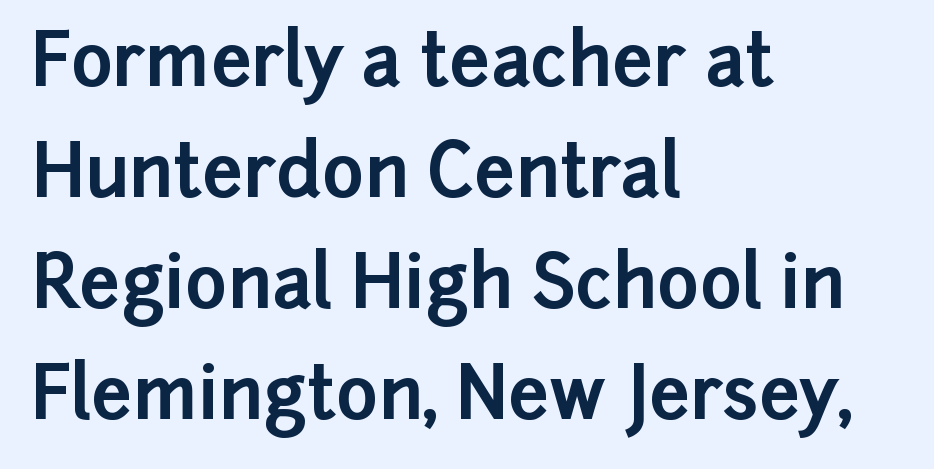
The rows are spaced the way most documents space them. The letters stand straight up with perfectly vertical stems. Horizontal alignment here is leftward, the default for most running prose. I'd call this a sans setting — the letters go barefoot.
